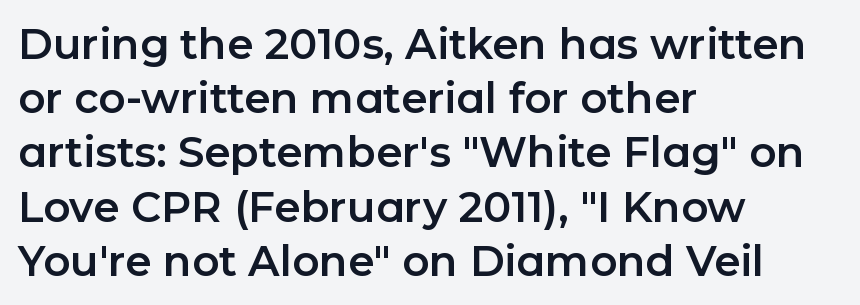
The image shows 42 px sans-serif type, upright; set left-aligned, normal line spacing (1.29x), normal letter spacing, not underlined; low stroke contrast and a medium x-height.
